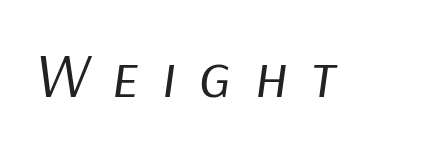
The image shows 63 px regular-weight type, italic (leaning right); set unusually wide letter spacing (+0.36 em), not underlined; low stroke contrast and a medium x-height.
